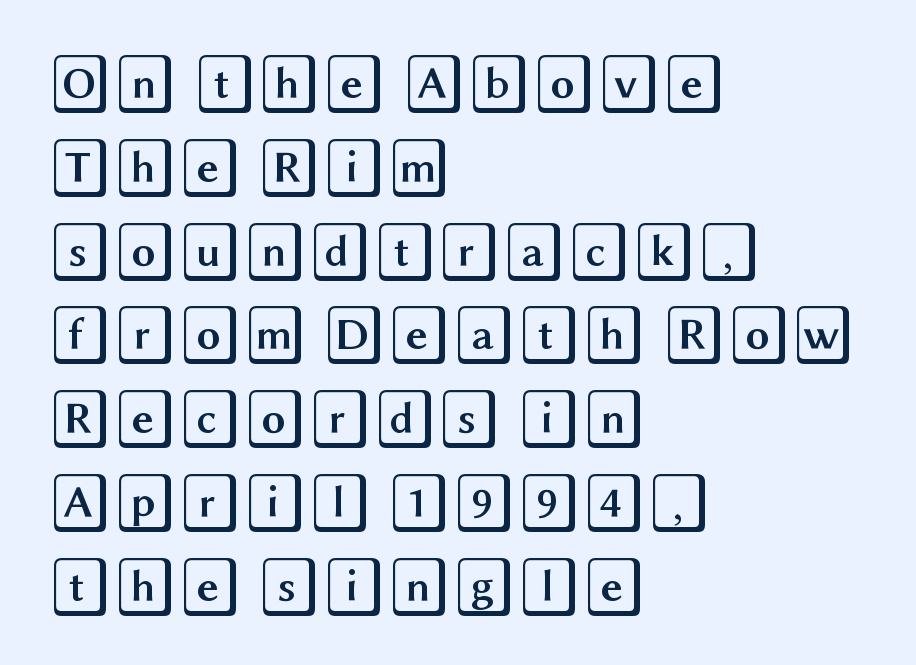
The image shows 59 px wide type, upright; set left-aligned, normal line spacing (1.42x), normal letter spacing, not underlined; a large x-height.
